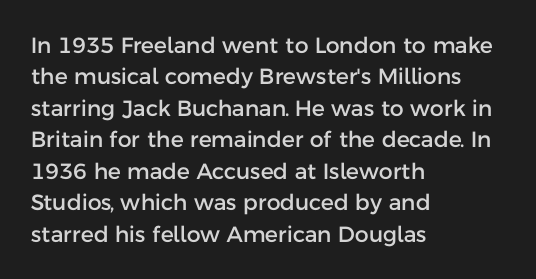
Quick note: underline off. Interline gaps are of average width in this sample. Notice how the stems are strictly vertical — no italics here. How are the letters spaced? Ordinarily, with no added tracking. The lines are quadded left.
